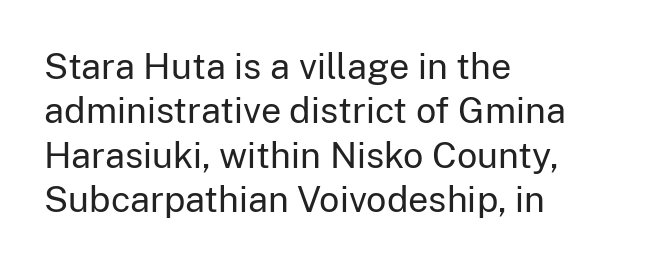
Q: Is the text bold? A: No.
Q: Is the text italic (slanted)? A: No, it is upright.
Q: Is the typeface a serif or a sans-serif typeface? A: Sans-serif.
Q: Is the text underlined? A: No.
Q: How is the paragraph aligned? A: Left-aligned.
Q: Is the spacing between letters normal or unusually wide? A: Normal.
Q: Width (condensed, normal, or wide)? A: Normal.
Q: Stroke contrast? A: Low.
Q: x-height? A: Medium.
Q: Monospaced? A: No.
